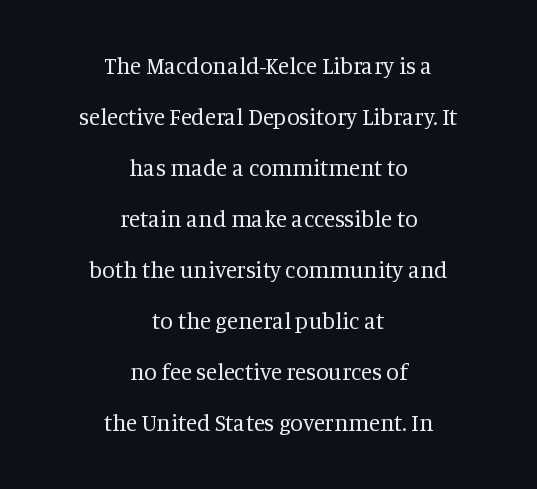
{"italic": "no", "bold": "no", "underline": "no", "align": "center", "line_spacing": "loose", "line_spacing_ratio": 2.22, "letter_spacing": "normal", "letter_spacing_em": 0.0, "glyph_px": 23}
